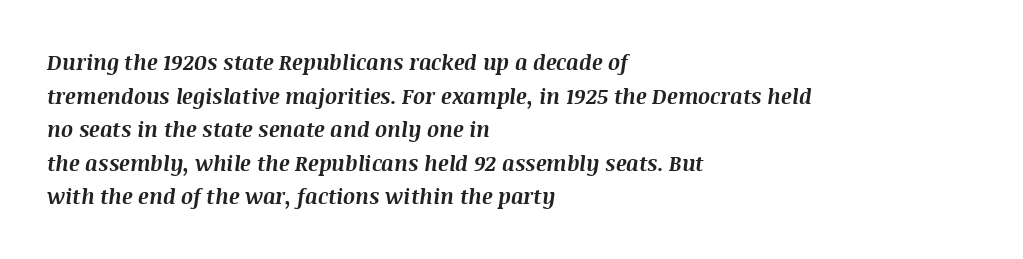
{"italic": "yes", "lean": "right", "slant_degrees": 8, "bold": "yes", "underline": "no", "align": "left", "line_spacing": "normal", "line_spacing_ratio": 1.6, "letter_spacing": "normal", "letter_spacing_em": 0.0, "glyph_px": 21}
